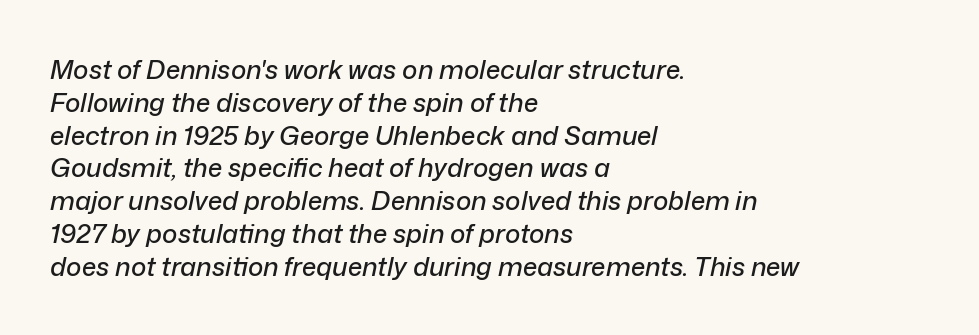
The vertical gap from one line to the next is medium. Look at the tracking — it's just the regular setting, nothing added. Just letters on the line, the space beneath them empty. The paragraph shown leans on its left margin. Looking at the ascenders, they clearly lean.
